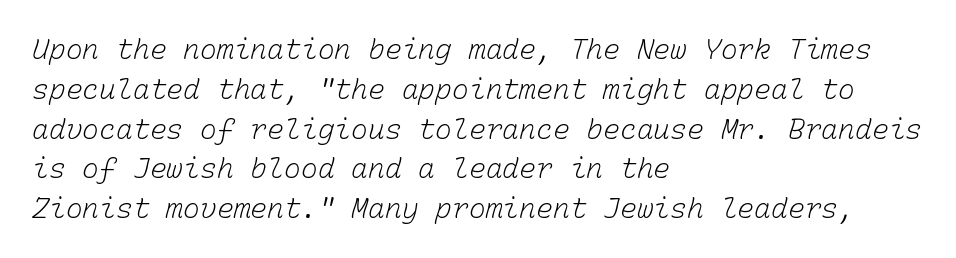
Q: Is the text bold? A: No.
Q: Is the text underlined? A: No.
Q: How is the paragraph aligned? A: Left-aligned.
Q: Is the spacing between letters normal or unusually wide? A: Normal.
Q: Is the spacing between lines tight, normal or loose? A: Normal.
Q: Width (condensed, normal, or wide)? A: Normal.
Q: Stroke contrast? A: Low.
Q: x-height? A: Medium.
Q: Monospaced? A: Yes.
